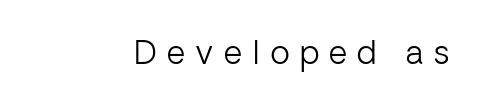
The image shows 32 px light sans-serif type, upright; set unusually wide letter spacing (+0.33 em), not underlined; low stroke contrast and a medium x-height.
